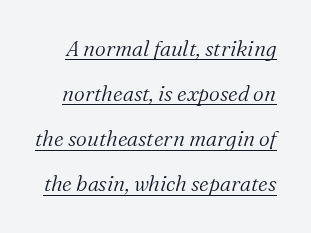
The designer dialed line spacing up above the default. This reads as an unemphasized weight, regular at the heaviest. The sample's only ornament is a line tracing under the words. Posture: slanted. Compared with typical body copy, the letter spacing here is the same.
